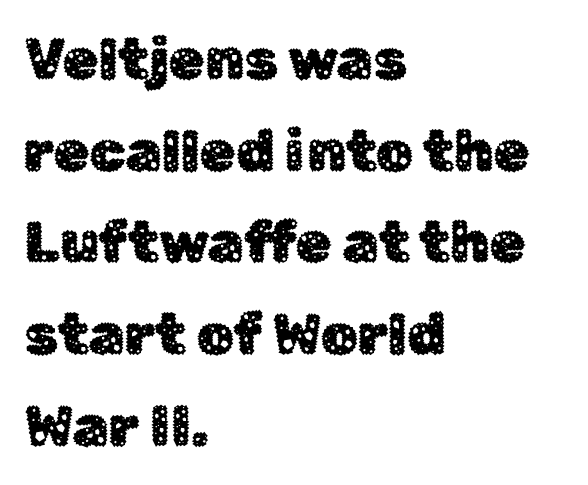
The image shows 58 px sans-serif type, upright; set left-aligned, normal line spacing (1.58x), normal letter spacing, not underlined; low stroke contrast and a medium x-height.
